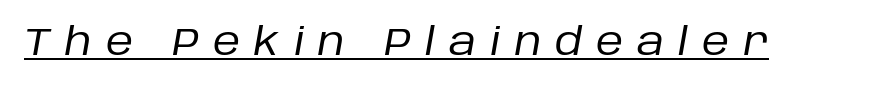
Observe the wide spacing: letters keep a clear distance from each other. The letters advance in unequal steps, a hallmark of proportional type. The face used here has a pronounced slope to its letters. Letters have the restrained weight of plain body copy at most. The rendering uses the underline text-decoration.
